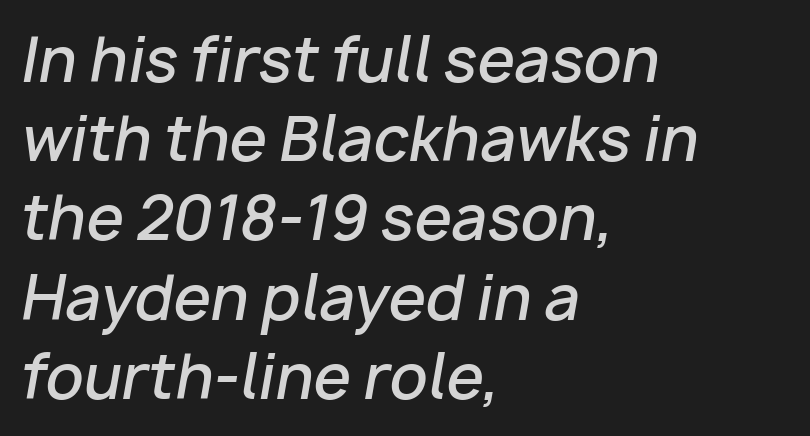
The image shows 60 px semibold type, italic (leaning right); set left-aligned, normal line spacing (1.32x), normal letter spacing, not underlined; low stroke contrast and a medium x-height.
